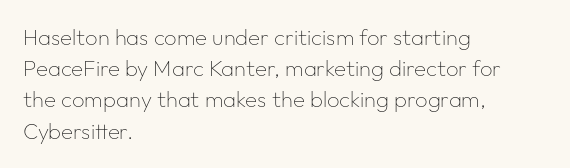
Q: Is the text bold? A: No.
Q: Is the text italic (slanted)? A: No, it is upright.
Q: Is the text underlined? A: No.
Q: How is the paragraph aligned? A: Left-aligned.
Q: Is the spacing between letters normal or unusually wide? A: Normal.
Q: Is the spacing between lines tight, normal or loose? A: Normal.
